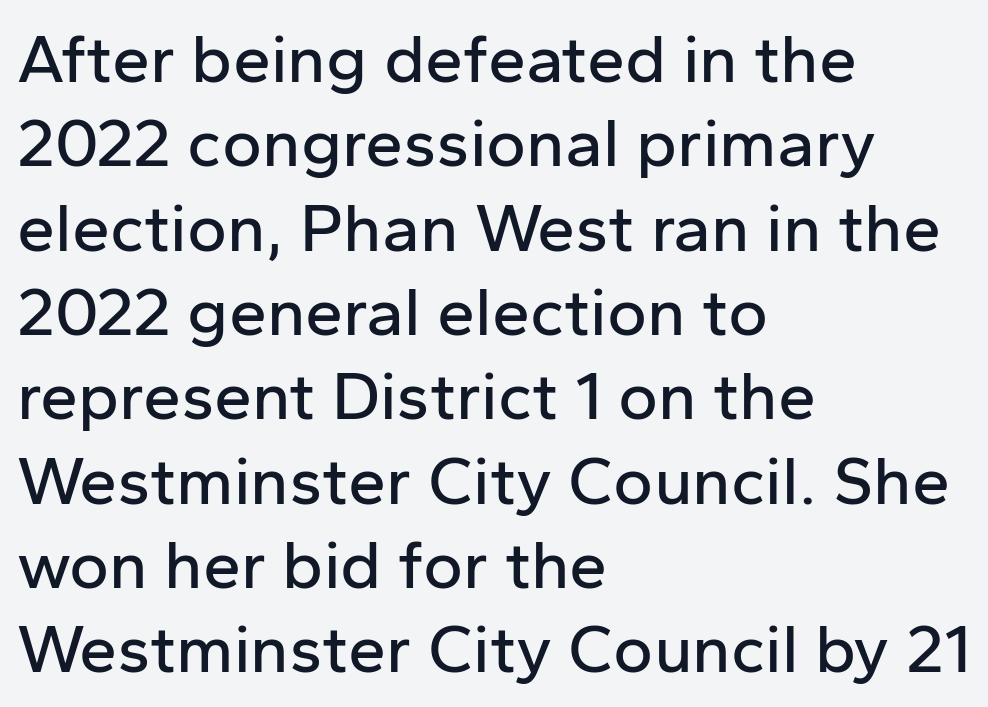
Q: Is the text italic (slanted)? A: No, it is upright.
Q: Is the typeface a serif or a sans-serif typeface? A: Sans-serif.
Q: Is the text underlined? A: No.
Q: How is the paragraph aligned? A: Left-aligned.
Q: Is the spacing between letters normal or unusually wide? A: Normal.
Q: Width (condensed, normal, or wide)? A: Normal.
Q: Stroke contrast? A: Low.
Q: x-height? A: Medium.
Q: Monospaced? A: No.
